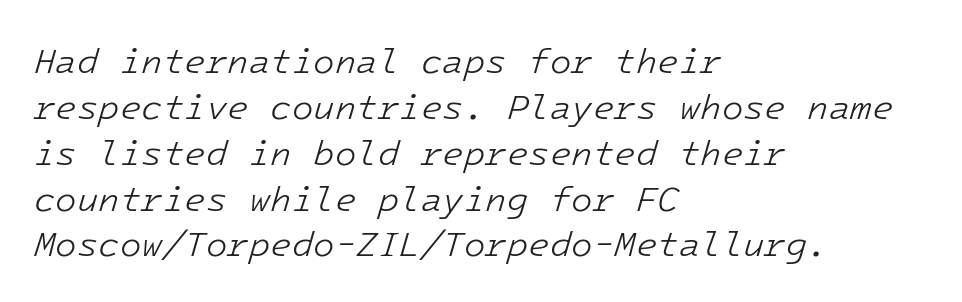
The image shows 35 px light type, italic (leaning right), monospaced; set left-aligned, normal line spacing (1.31x), normal letter spacing, not underlined; low stroke contrast and a medium x-height.
